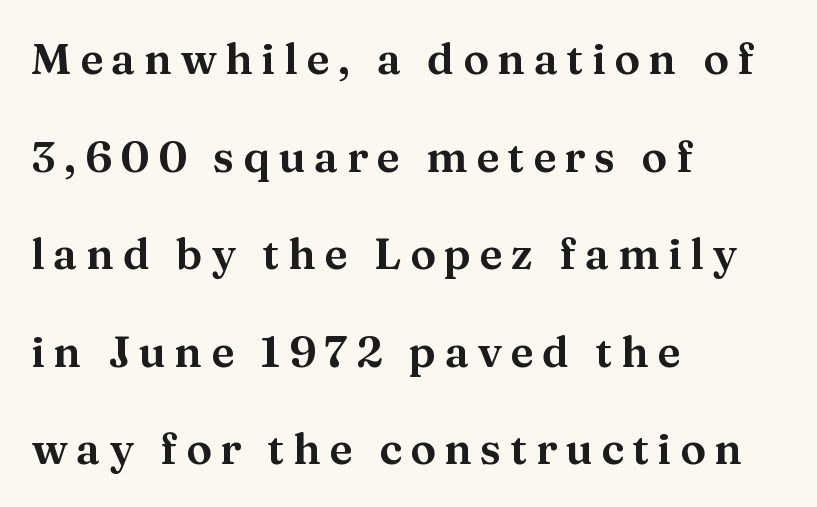
Q: Is the text italic (slanted)? A: No, it is upright.
Q: Is the typeface a serif or a sans-serif typeface? A: Serif.
Q: Is the text underlined? A: No.
Q: How is the paragraph aligned? A: Left-aligned.
Q: Is the spacing between letters normal or unusually wide? A: Unusually wide.
Q: Is the spacing between lines tight, normal or loose? A: Loose.
Q: Width (condensed, normal, or wide)? A: Wide.
Q: Stroke contrast? A: Medium.
Q: x-height? A: Medium.
Q: Monospaced? A: No.
